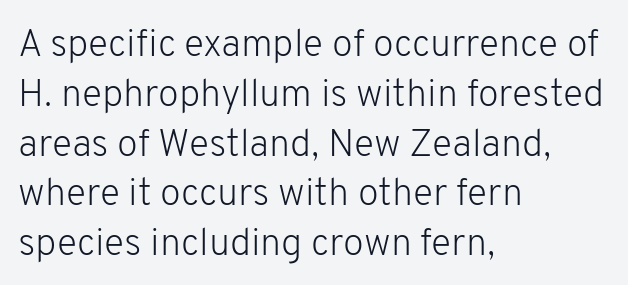
{"serif": "no", "italic": "no", "bold": "no", "weight": "light", "width": "normal", "stroke_contrast": "low", "x_height": "medium", "monospaced": "no", "underline": "no", "align": "left", "line_spacing": "normal", "line_spacing_ratio": 1.31, "letter_spacing": "normal", "letter_spacing_em": 0.0, "glyph_px": 38}
